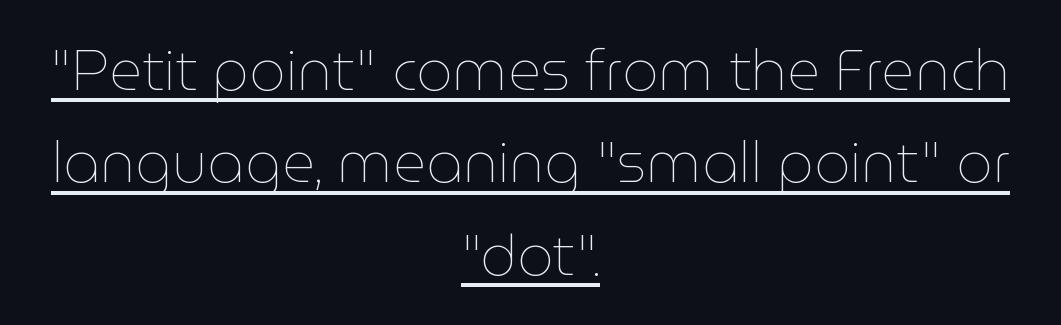
The image shows 57 px thin type, upright; set centered, normal line spacing (1.62x), normal letter spacing, underlined; low stroke contrast and a medium x-height.
